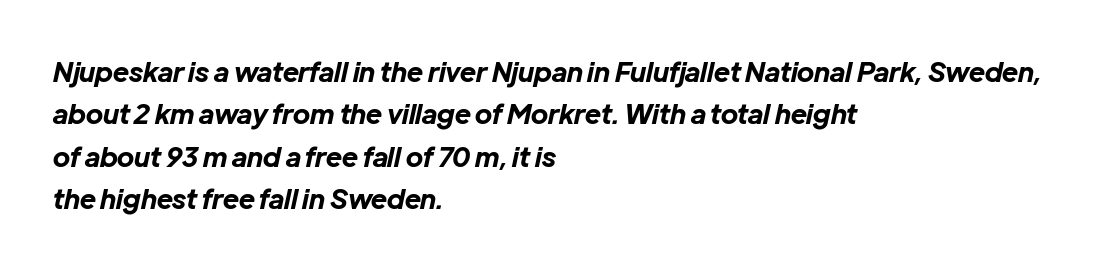
Caption: standard tracking, unaltered. The sample has been set heavy, in full bold. Is the block centered? No — it sits flush against the left margin. The face used here has a pronounced slope to its letters. The space between consecutive lines is moderate.
